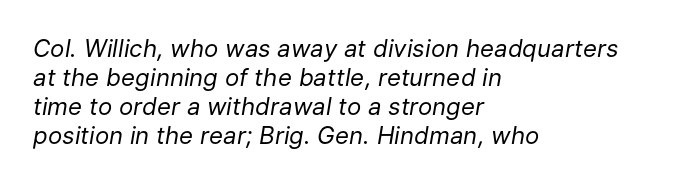
Caption: face not bold, strokes unweighted. Where is the straight margin? On the left. The font's italic variant was chosen for this text. Glance below the letters and you will spot only blank space. The rendering keeps characters at their native spacing.
